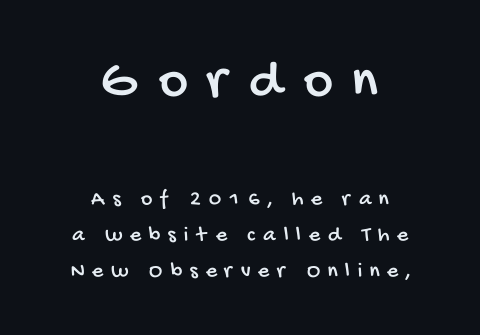
The image shows 56 px condensed sans-serif type; set centered, normal line spacing (1.64x), unusually wide letter spacing (+0.35 em), not underlined; the first (top) block is 2.55x larger; low stroke contrast and a large x-height.
